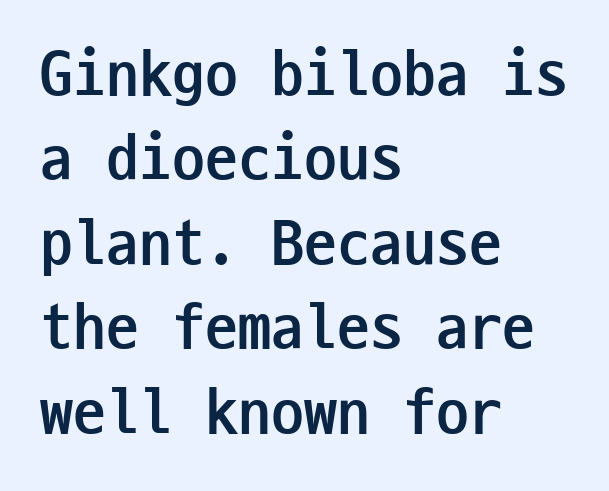
{"serif": "no", "italic": "no", "bold": "yes", "weight": "semibold", "width": "condensed", "stroke_contrast": "low", "x_height": "medium", "monospaced": "yes", "underline": "no", "align": "left", "line_spacing": "normal", "line_spacing_ratio": 1.28, "letter_spacing": "normal", "letter_spacing_em": 0.0, "glyph_px": 66}
